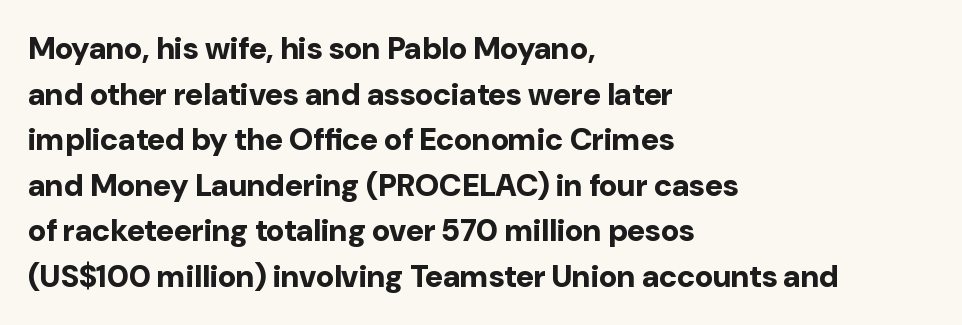
Q: Is the text bold? A: Yes.
Q: Is the text italic (slanted)? A: No, it is upright.
Q: Is the typeface a serif or a sans-serif typeface? A: Sans-serif.
Q: Is the text underlined? A: No.
Q: How is the paragraph aligned? A: Left-aligned.
Q: Is the spacing between letters normal or unusually wide? A: Normal.
Q: Is the spacing between lines tight, normal or loose? A: Normal.
Q: Width (condensed, normal, or wide)? A: Normal.
Q: Stroke contrast? A: Low.
Q: x-height? A: Medium.
Q: Monospaced? A: No.
